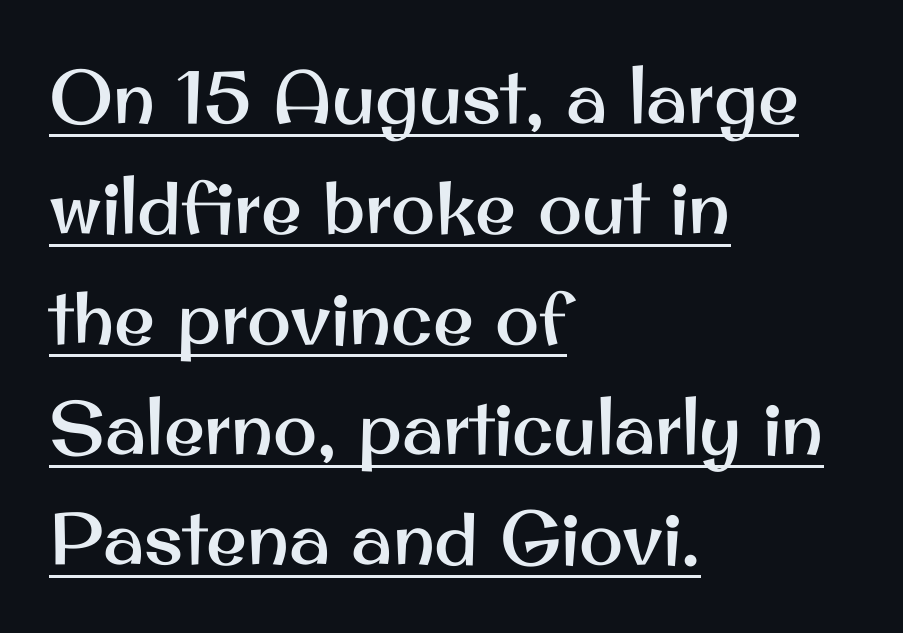
The font's upright variant was chosen for this text. What stands out about the letter spacing? Nothing — it is the standard amount. These lines sit exactly where default settings would place them. The glyphs in this specimen are sans serif. Students, observe the line beneath the letters — that is underlining. Do the characters align in a grid? No, the font is proportional.
